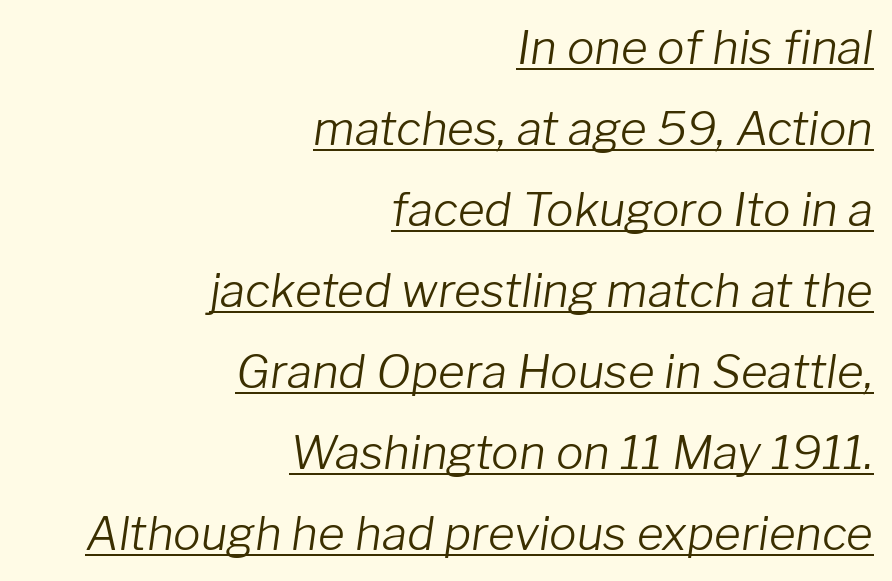
Q: Is the text bold? A: No.
Q: Is the text italic (slanted)? A: Yes, it leans right by about 8 degrees.
Q: Is the text underlined? A: Yes.
Q: How is the paragraph aligned? A: Right-aligned.
Q: Is the spacing between letters normal or unusually wide? A: Normal.
Q: Width (condensed, normal, or wide)? A: Normal.
Q: Stroke contrast? A: Low.
Q: x-height? A: Medium.
Q: Monospaced? A: No.
